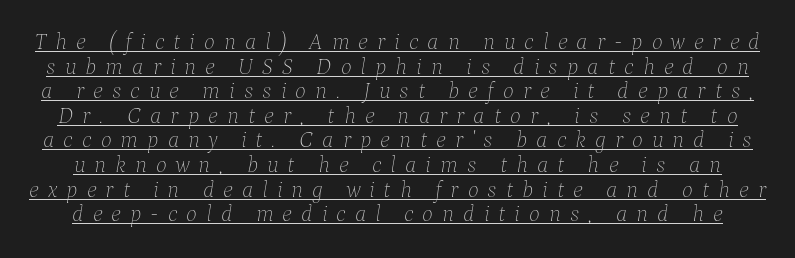
The image shows 23 px text type, italic (leaning right); set tight line spacing (1.07x), unusually wide letter spacing (+0.39 em), underlined.
